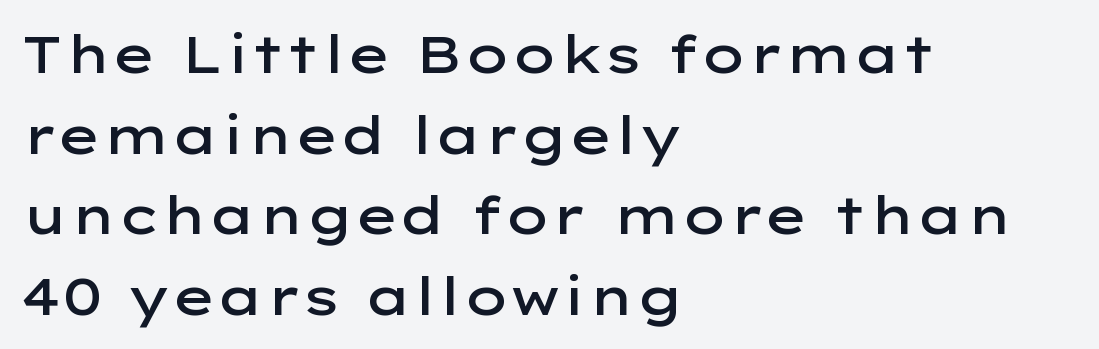
The image shows 52 px semibold, wide sans-serif type, upright; set left-aligned, normal line spacing (1.55x), normal letter spacing, not underlined; low stroke contrast and a medium x-height.
